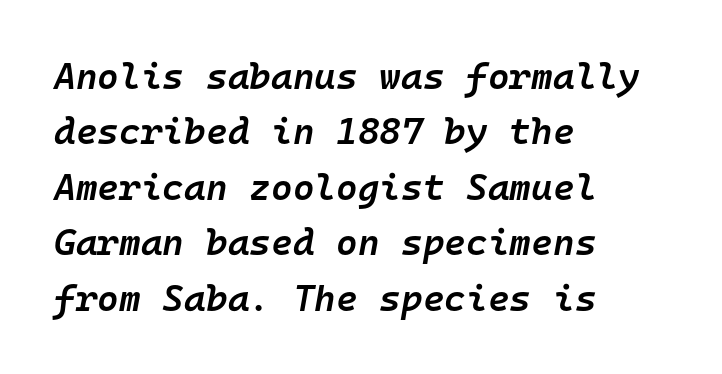
{"italic": "yes", "lean": "right", "slant_degrees": 10, "bold": "semi", "weight": "semibold", "width": "normal", "stroke_contrast": "low", "x_height": "medium", "monospaced": "yes", "underline": "no", "align": "left", "line_spacing": "normal", "line_spacing_ratio": 1.5, "letter_spacing": "normal", "letter_spacing_em": 0.0, "glyph_px": 37}
